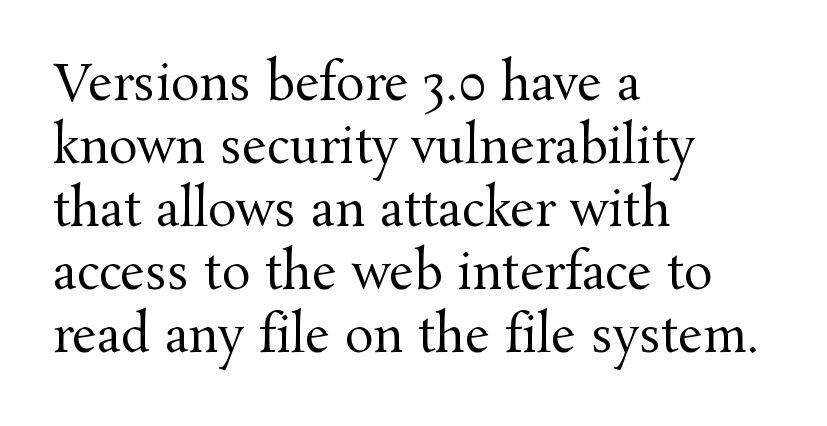
The image shows 48 px regular-weight serif type, upright; set left-aligned, normal line spacing (1.31x), normal letter spacing, not underlined; medium stroke contrast and a medium x-height.
